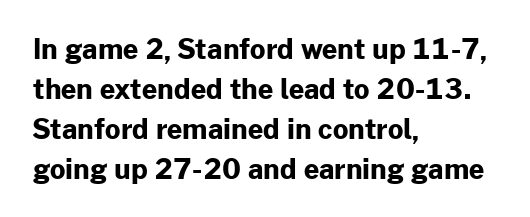
Q: Is the text bold? A: Yes.
Q: Is the text italic (slanted)? A: No, it is upright.
Q: Is the text underlined? A: No.
Q: How is the paragraph aligned? A: Left-aligned.
Q: Is the spacing between letters normal or unusually wide? A: Normal.
Q: Is the spacing between lines tight, normal or loose? A: Normal.
